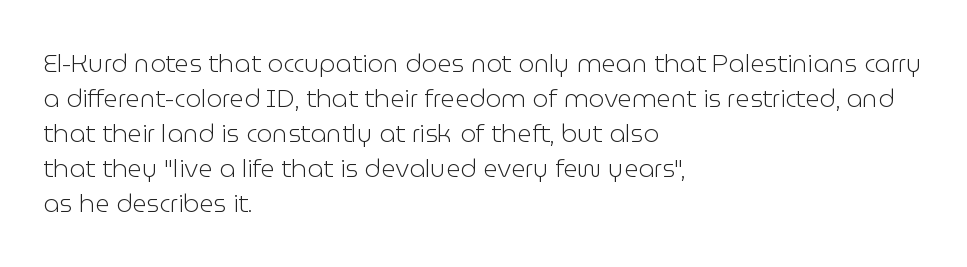
The image shows 25 px text type, upright; set left-aligned, normal line spacing (1.4x), normal letter spacing, not underlined.
